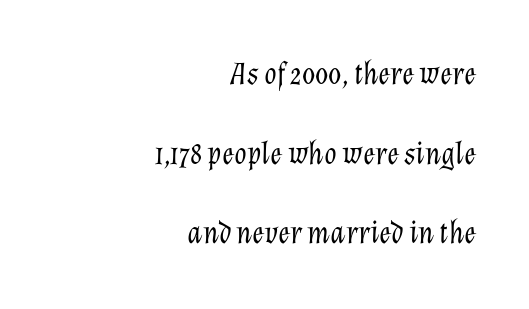
{"italic": "yes", "lean": "right", "slant_degrees": 12, "bold": "no", "weight": "light", "width": "normal", "stroke_contrast": "low", "x_height": "medium", "monospaced": "no", "underline": "no", "align": "right", "line_spacing": "loose", "line_spacing_ratio": 2.49, "letter_spacing": "normal", "letter_spacing_em": 0.0, "glyph_px": 32}
